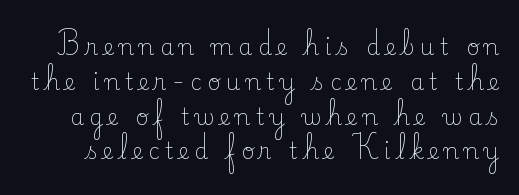
Q: Is the text bold? A: No.
Q: Is the text italic (slanted)? A: No, it is upright.
Q: Is the text underlined? A: No.
Q: Is the spacing between letters normal or unusually wide? A: Unusually wide.
Q: Is the spacing between lines tight, normal or loose? A: Normal.
